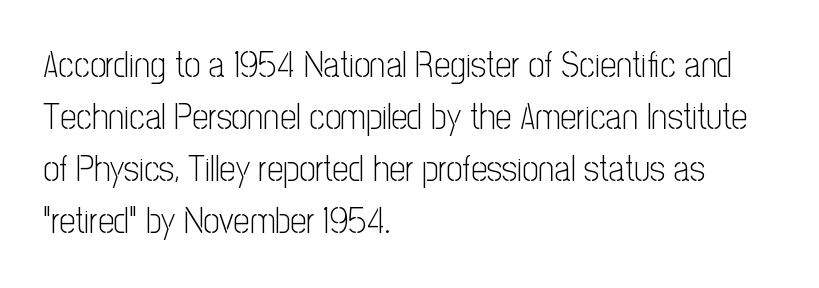
The letters advance in unequal steps, a hallmark of proportional type. Tracking value appears to be zero — textbook default spacing. Do the letters lean? They stand straight. Plain, unruled lines of type. Where is the straight margin? On the left.
